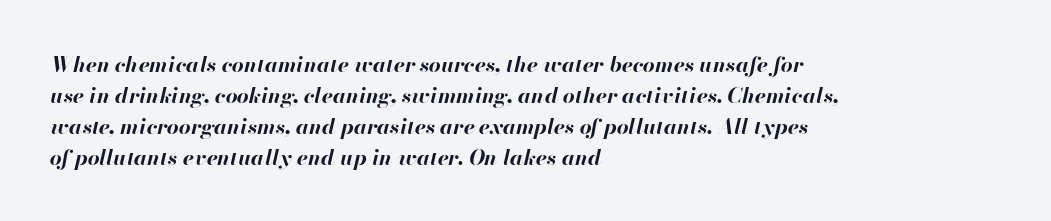
{"italic": "yes", "lean": "right", "slant_degrees": 13, "bold": "yes", "underline": "no", "align": "left", "line_spacing": "normal", "line_spacing_ratio": 1.48, "letter_spacing": "normal", "letter_spacing_em": 0.0, "glyph_px": 21}
